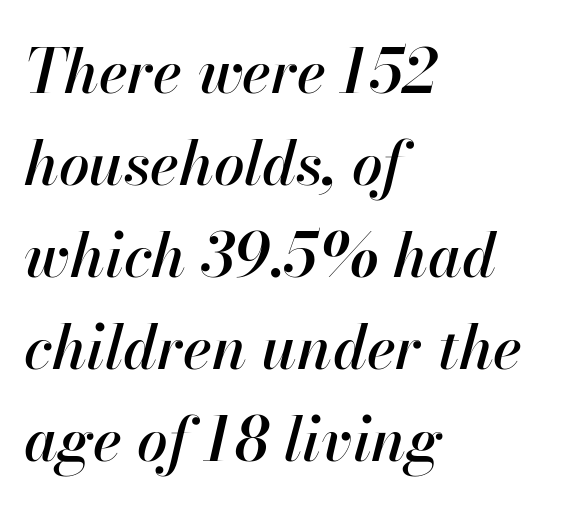
The image shows 61 px text type, italic (leaning right); set left-aligned, normal line spacing (1.51x), normal letter spacing, not underlined; high stroke contrast and a small x-height.
